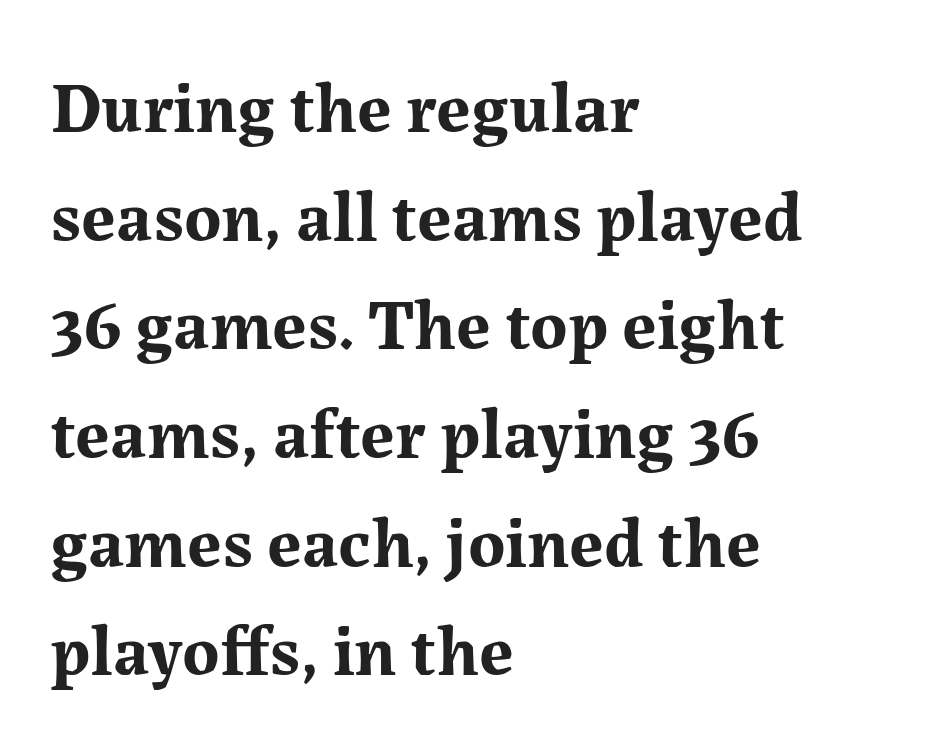
The image shows 71 px bold serif type, upright; set left-aligned, normal line spacing (1.53x), normal letter spacing, not underlined; medium stroke contrast and a medium x-height.
